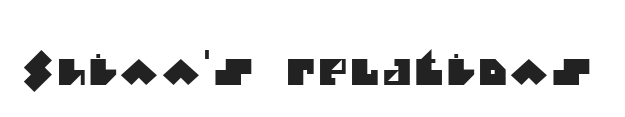
Q: Is the typeface a serif or a sans-serif typeface? A: Sans-serif.
Q: Is the text underlined? A: No.
Q: Width (condensed, normal, or wide)? A: Normal.
Q: Stroke contrast? A: Medium.
Q: x-height? A: Large.
Q: Monospaced? A: No.
